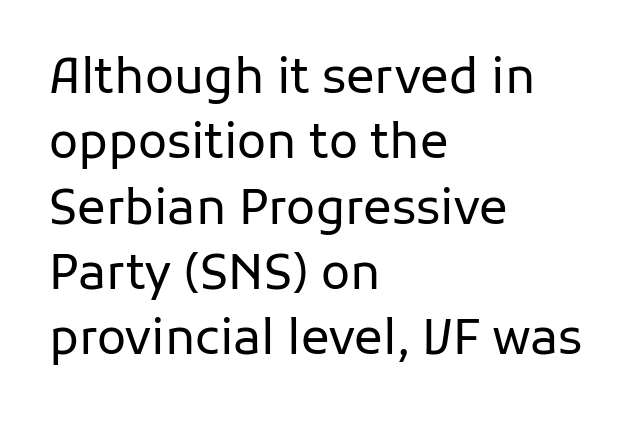
The image shows 48 px regular-weight sans-serif type, upright; set left-aligned, normal line spacing (1.36x), normal letter spacing, not underlined; low stroke contrast and a medium x-height.
